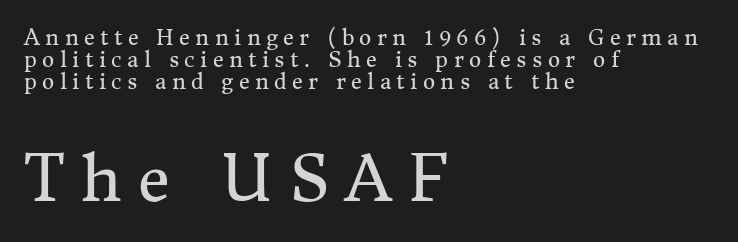
{"serif": "yes", "italic": "no", "bold": "no", "weight": "regular", "width": "normal", "stroke_contrast": "medium", "x_height": "medium", "monospaced": "no", "underline": "no", "align": "left", "line_spacing": "tight", "line_spacing_ratio": 1.05, "letter_spacing": "wide", "letter_spacing_em": 0.26, "larger_block": "second", "size_ratio": 2.95, "glyph_px": 62}
